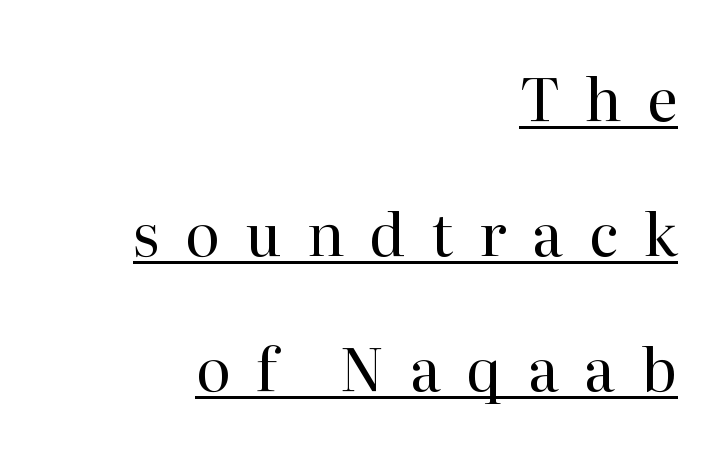
The image shows 59 px regular-weight serif type, upright; set right-aligned, loose line spacing (2.29x), unusually wide letter spacing (+0.43 em), underlined; high stroke contrast and a medium x-height.
